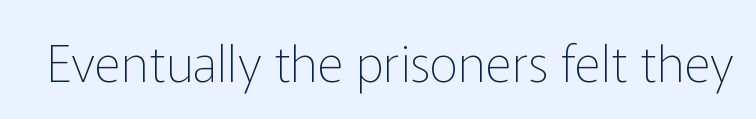
The image shows 51 px thin sans-serif type, upright; set normal letter spacing, not underlined; low stroke contrast and a medium x-height.
